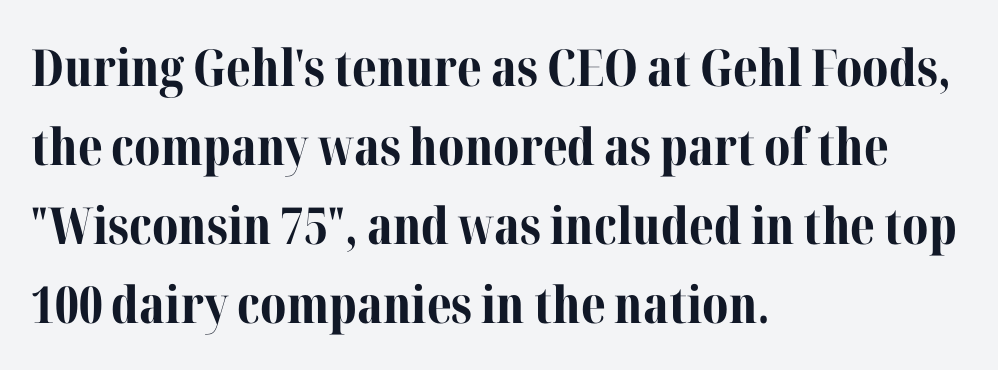
Q: Is the text bold? A: Yes.
Q: Is the text italic (slanted)? A: No, it is upright.
Q: Is the typeface a serif or a sans-serif typeface? A: Serif.
Q: Is the text underlined? A: No.
Q: How is the paragraph aligned? A: Left-aligned.
Q: Is the spacing between letters normal or unusually wide? A: Normal.
Q: Is the spacing between lines tight, normal or loose? A: Normal.
Q: Width (condensed, normal, or wide)? A: Normal.
Q: Stroke contrast? A: Medium.
Q: x-height? A: Medium.
Q: Monospaced? A: No.
